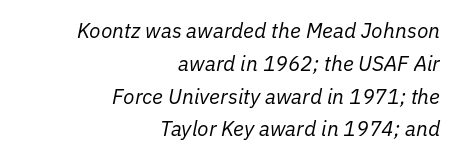
Q: Is the text bold? A: No.
Q: Is the text italic (slanted)? A: Yes, it leans right by about 11 degrees.
Q: Is the text underlined? A: No.
Q: How is the paragraph aligned? A: Right-aligned.
Q: Is the spacing between letters normal or unusually wide? A: Normal.
Q: Is the spacing between lines tight, normal or loose? A: Normal.
